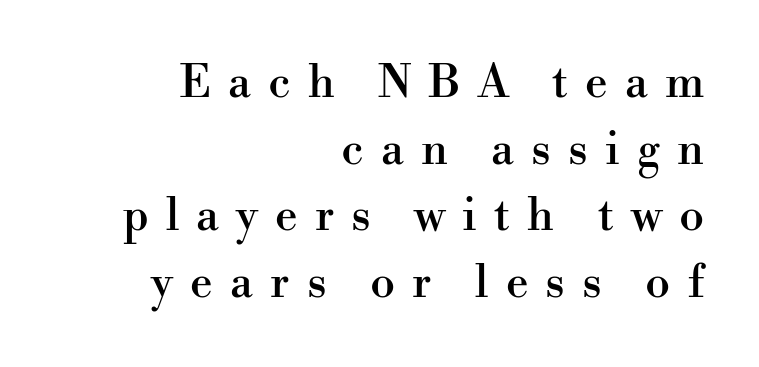
The image shows 45 px serif type, upright; set right-aligned, normal line spacing (1.48x), unusually wide letter spacing (+0.38 em), not underlined; high stroke contrast and a small x-height.
